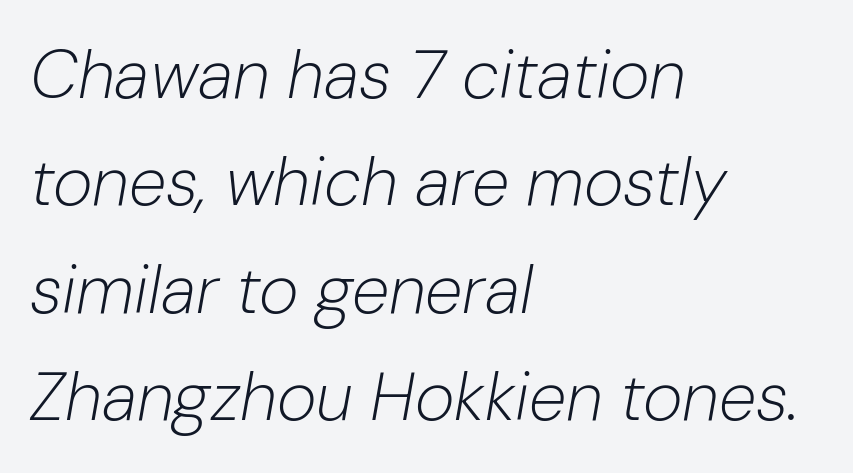
Q: Is the text bold? A: No.
Q: Is the text italic (slanted)? A: Yes, it leans right by about 10 degrees.
Q: Is the text underlined? A: No.
Q: How is the paragraph aligned? A: Left-aligned.
Q: Is the spacing between letters normal or unusually wide? A: Normal.
Q: Is the spacing between lines tight, normal or loose? A: Normal.
Q: Width (condensed, normal, or wide)? A: Normal.
Q: Stroke contrast? A: Low.
Q: x-height? A: Medium.
Q: Monospaced? A: No.
